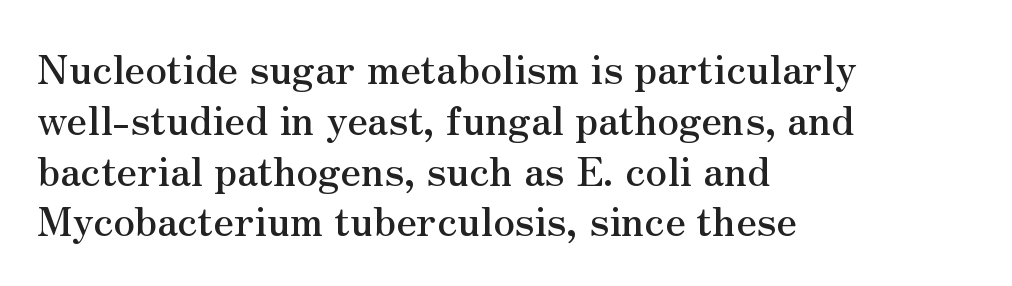
Q: Is the text italic (slanted)? A: No, it is upright.
Q: Is the typeface a serif or a sans-serif typeface? A: Serif.
Q: Is the text underlined? A: No.
Q: How is the paragraph aligned? A: Left-aligned.
Q: Is the spacing between letters normal or unusually wide? A: Normal.
Q: Is the spacing between lines tight, normal or loose? A: Normal.
Q: Width (condensed, normal, or wide)? A: Normal.
Q: Stroke contrast? A: Medium.
Q: x-height? A: Small.
Q: Monospaced? A: No.
